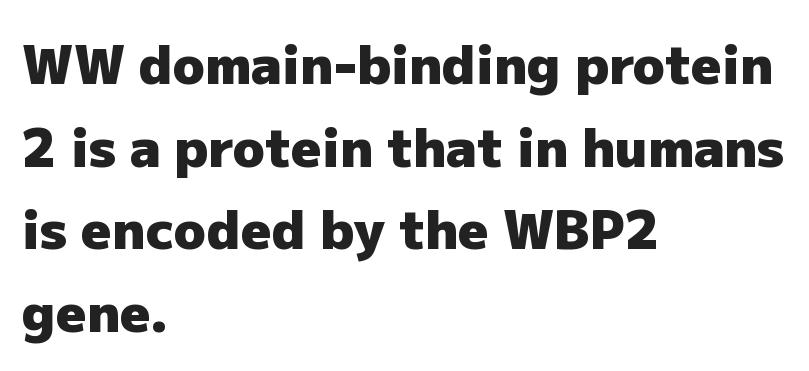
Q: Is the text bold? A: Yes.
Q: Is the text italic (slanted)? A: No, it is upright.
Q: Is the typeface a serif or a sans-serif typeface? A: Sans-serif.
Q: Is the text underlined? A: No.
Q: How is the paragraph aligned? A: Left-aligned.
Q: Is the spacing between letters normal or unusually wide? A: Normal.
Q: Is the spacing between lines tight, normal or loose? A: Normal.
Q: Width (condensed, normal, or wide)? A: Normal.
Q: Stroke contrast? A: Low.
Q: x-height? A: Medium.
Q: Monospaced? A: No.
